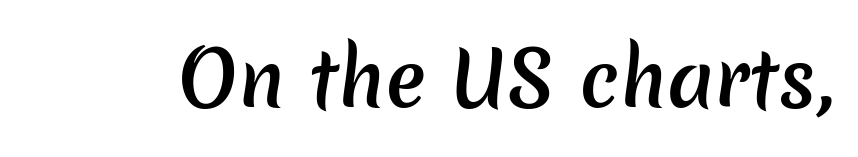
{"serif": "no", "bold": "semi", "weight": "semibold", "width": "normal", "stroke_contrast": "low", "x_height": "medium", "monospaced": "no", "underline": "no", "letter_spacing": "normal", "letter_spacing_em": 0.0, "glyph_px": 75}
